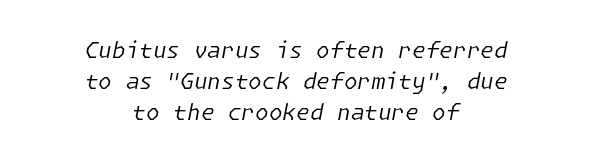
Q: Is the text bold? A: No.
Q: Is the text italic (slanted)? A: Yes, it leans right by about 11 degrees.
Q: Is the text underlined? A: No.
Q: How is the paragraph aligned? A: Centered.
Q: Is the spacing between letters normal or unusually wide? A: Normal.
Q: Is the spacing between lines tight, normal or loose? A: Normal.
